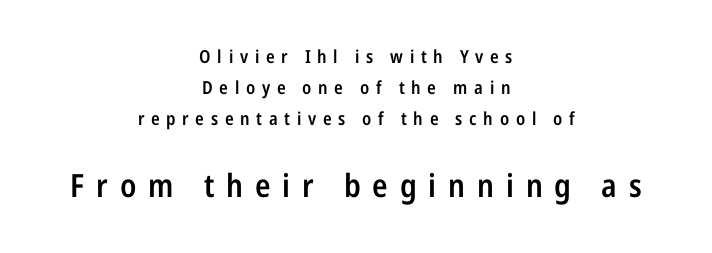
Q: Is the text bold? A: Semi-bold.
Q: Is the text italic (slanted)? A: No, it is upright.
Q: Is the typeface a serif or a sans-serif typeface? A: Sans-serif.
Q: Is the text underlined? A: No.
Q: How is the paragraph aligned? A: Centered.
Q: Is the spacing between letters normal or unusually wide? A: Unusually wide.
Q: Which block of text is set in a larger size, the first (top) or the second (bottom)? A: The second (bottom) one.
Q: Width (condensed, normal, or wide)? A: Condensed.
Q: Stroke contrast? A: Low.
Q: x-height? A: Medium.
Q: Monospaced? A: No.
